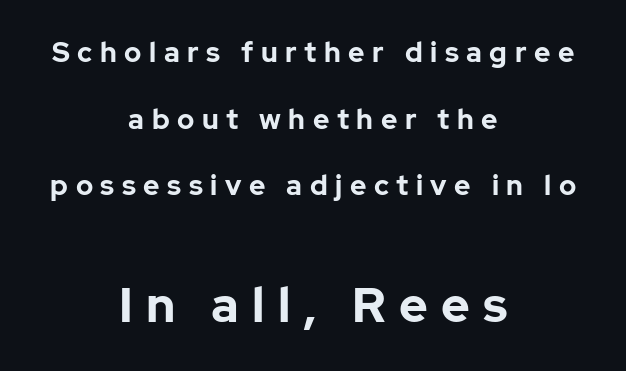
Q: Is the text bold? A: Yes.
Q: Is the text italic (slanted)? A: No, it is upright.
Q: Is the typeface a serif or a sans-serif typeface? A: Sans-serif.
Q: Is the text underlined? A: No.
Q: How is the paragraph aligned? A: Centered.
Q: Is the spacing between letters normal or unusually wide? A: Unusually wide.
Q: Is the spacing between lines tight, normal or loose? A: Loose.
Q: Which block of text is set in a larger size, the first (top) or the second (bottom)? A: The second (bottom) one.
Q: Width (condensed, normal, or wide)? A: Normal.
Q: Stroke contrast? A: Low.
Q: x-height? A: Medium.
Q: Monospaced? A: No.
